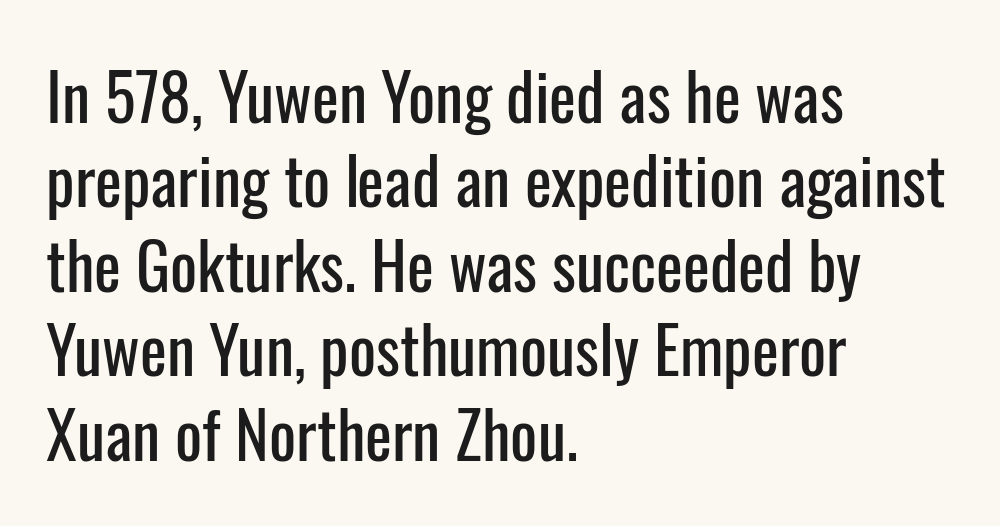
All the whitespace from short lines collects on the right. Words float on clear page, feet unadorned. This sample has the flowing, uneven cadence of proportional lettering. Tracking here is standard; glyphs follow each other at the usual distance. The characters display no serif detailing; their extremities are plain. The letters stand upright; this is a roman face.
